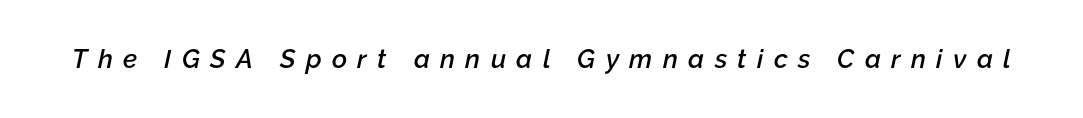
{"italic": "yes", "lean": "right", "slant_degrees": 12, "bold": "semi", "underline": "no", "letter_spacing": "wide", "letter_spacing_em": 0.4, "glyph_px": 26}
